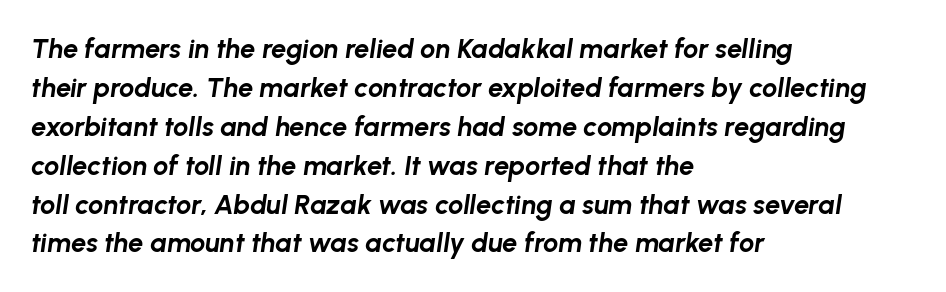
The image shows 27 px bold type, italic (leaning right); set left-aligned, normal line spacing (1.44x), normal letter spacing, not underlined.
